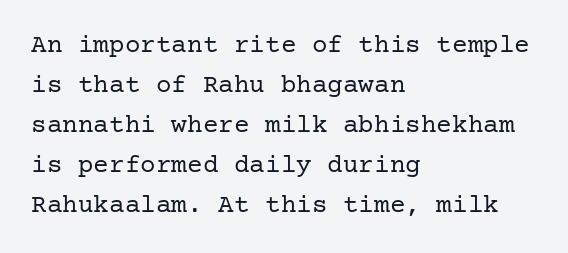
Q: Is the text bold? A: No.
Q: Is the text italic (slanted)? A: No, it is upright.
Q: Is the text underlined? A: No.
Q: How is the paragraph aligned? A: Left-aligned.
Q: Is the spacing between letters normal or unusually wide? A: Normal.
Q: Is the spacing between lines tight, normal or loose? A: Normal.
